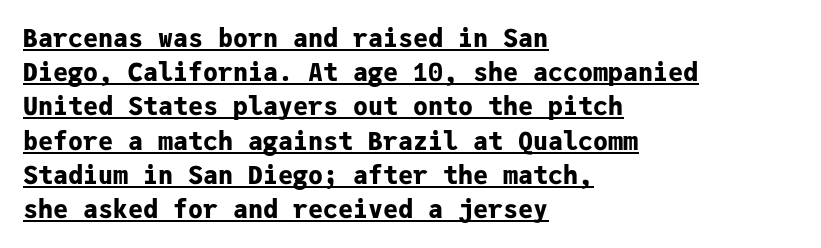
The image shows 25 px bold type, upright; set left-aligned, normal line spacing (1.37x), normal letter spacing, underlined.
